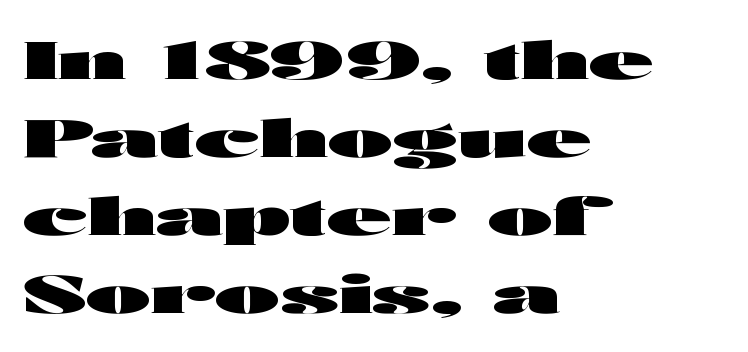
{"serif": "no", "italic": "no", "bold": "yes", "weight": "heavy", "width": "wide", "stroke_contrast": "high", "x_height": "medium", "monospaced": "no", "underline": "no", "align": "left", "line_spacing": "normal", "line_spacing_ratio": 1.47, "letter_spacing": "normal", "letter_spacing_em": 0.0, "glyph_px": 53}
